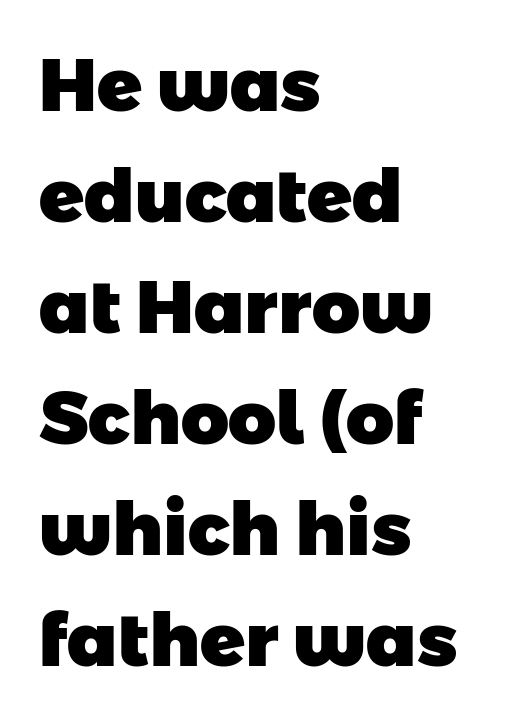
Q: Is the text bold? A: Yes.
Q: Is the typeface a serif or a sans-serif typeface? A: Sans-serif.
Q: Is the text underlined? A: No.
Q: How is the paragraph aligned? A: Left-aligned.
Q: Is the spacing between letters normal or unusually wide? A: Normal.
Q: Is the spacing between lines tight, normal or loose? A: Normal.
Q: Width (condensed, normal, or wide)? A: Normal.
Q: Stroke contrast? A: Low.
Q: x-height? A: Medium.
Q: Monospaced? A: No.
